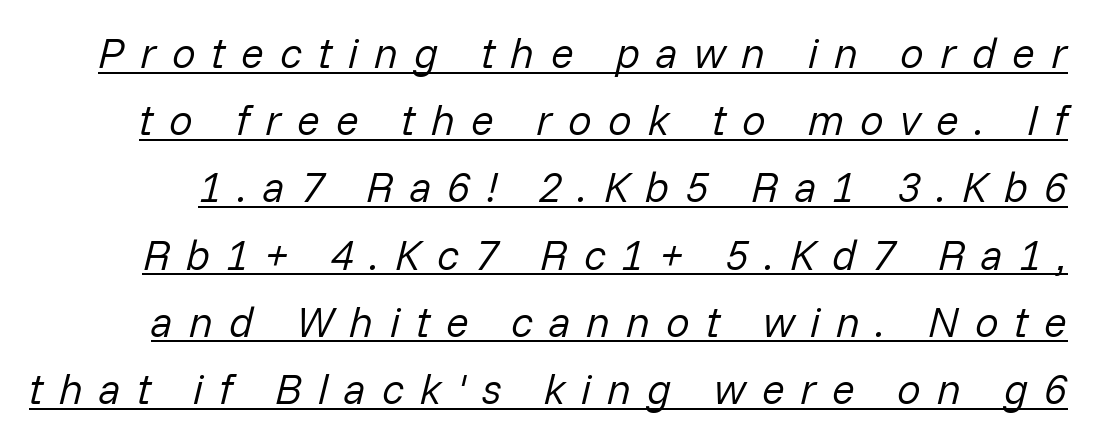
The image shows 42 px regular-weight type, italic (leaning right); set normal line spacing (1.6x), unusually wide letter spacing (+0.38 em), underlined; low stroke contrast and a medium x-height.
